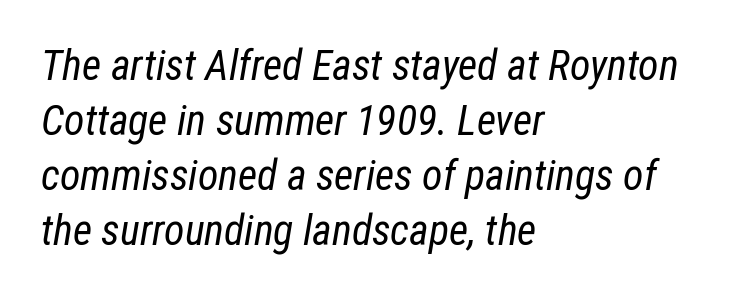
Q: Is the text bold? A: No.
Q: Is the text italic (slanted)? A: Yes, it leans right by about 12 degrees.
Q: Is the text underlined? A: No.
Q: How is the paragraph aligned? A: Left-aligned.
Q: Is the spacing between letters normal or unusually wide? A: Normal.
Q: Is the spacing between lines tight, normal or loose? A: Normal.
Q: Width (condensed, normal, or wide)? A: Condensed.
Q: Stroke contrast? A: Low.
Q: x-height? A: Medium.
Q: Monospaced? A: No.
